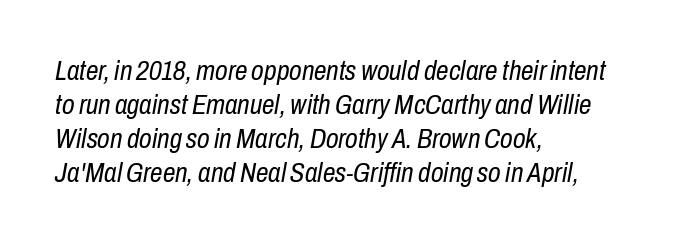
Q: Is the text bold? A: No.
Q: Is the text italic (slanted)? A: Yes, it leans right by about 10 degrees.
Q: Is the text underlined? A: No.
Q: How is the paragraph aligned? A: Left-aligned.
Q: Is the spacing between letters normal or unusually wide? A: Normal.
Q: Width (condensed, normal, or wide)? A: Condensed.
Q: Stroke contrast? A: Low.
Q: x-height? A: Medium.
Q: Monospaced? A: No.
